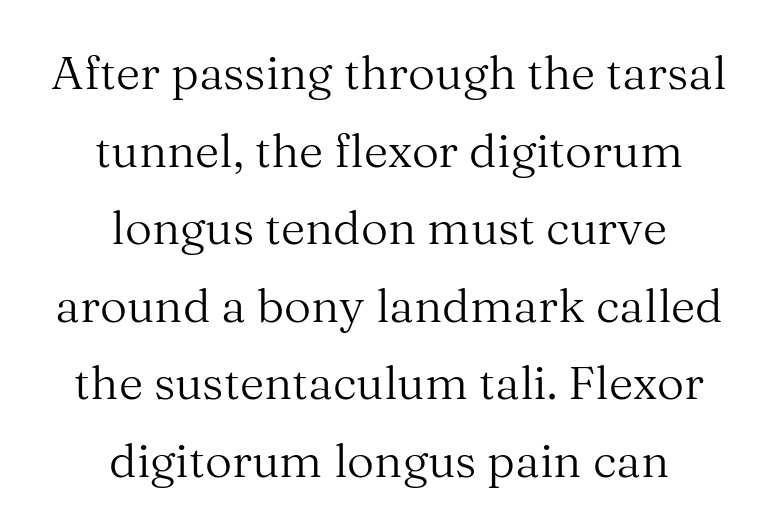
This sample uses an upright cut, with every glyph sitting square on the baseline. These lines stack symmetrically, like a column narrowing and widening about its center. Clear beneath every line of the passage. You could not count columns in this text — the font is proportionally spaced. Line spacing here is normal.
